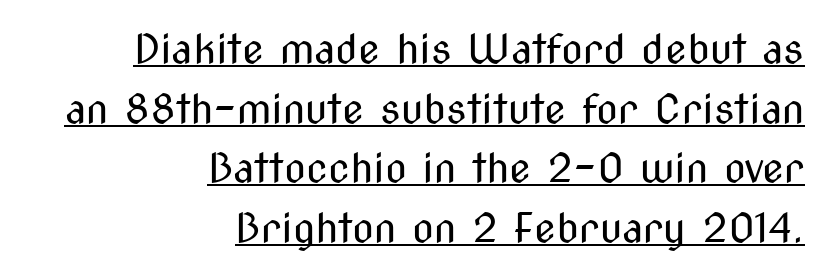
Q: Is the text bold? A: No.
Q: Is the text italic (slanted)? A: No, it is upright.
Q: Is the typeface a serif or a sans-serif typeface? A: Sans-serif.
Q: Is the text underlined? A: Yes.
Q: How is the paragraph aligned? A: Right-aligned.
Q: Is the spacing between letters normal or unusually wide? A: Normal.
Q: Is the spacing between lines tight, normal or loose? A: Normal.
Q: Width (condensed, normal, or wide)? A: Condensed.
Q: Stroke contrast? A: Medium.
Q: x-height? A: Medium.
Q: Monospaced? A: No.
